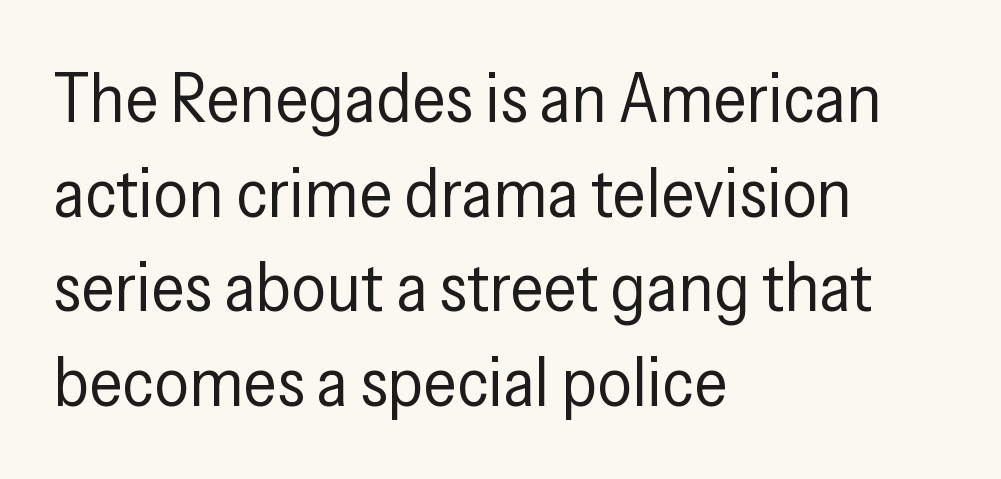
Each letter's strokes conclude bluntly, with no projecting serifs. The vertical gap from one line to the next is medium. This is not heavy type; no bold has been used. The setting favours the left margin, as ordinary paragraphs usually do.
